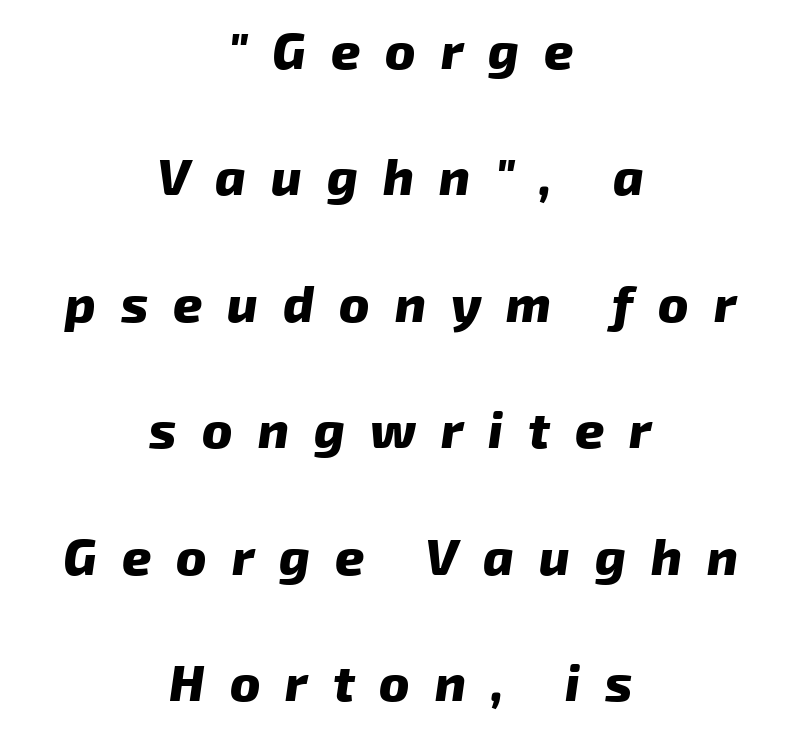
{"serif": "no", "bold": "yes", "weight": "heavy", "width": "normal", "stroke_contrast": "low", "x_height": "medium", "monospaced": "no", "underline": "no", "align": "center", "line_spacing": "loose", "line_spacing_ratio": 2.48, "letter_spacing": "wide", "letter_spacing_em": 0.49, "glyph_px": 51}
